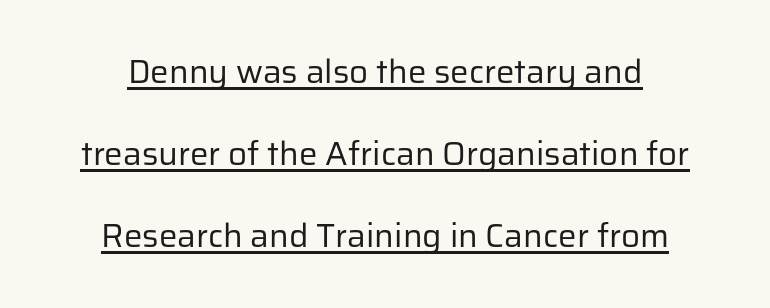
{"serif": "no", "italic": "no", "bold": "no", "weight": "regular", "width": "normal", "stroke_contrast": "low", "x_height": "medium", "monospaced": "no", "underline": "yes", "align": "center", "line_spacing": "loose", "line_spacing_ratio": 2.49, "letter_spacing": "normal", "letter_spacing_em": 0.0, "glyph_px": 33}
